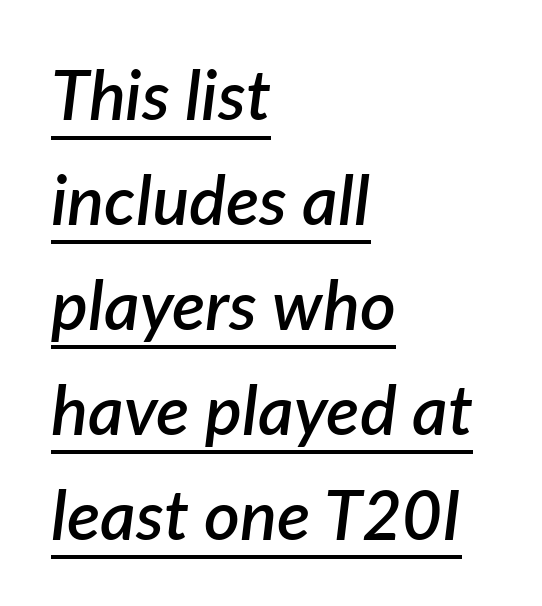
{"italic": "yes", "lean": "right", "slant_degrees": 7, "bold": "semi", "weight": "semibold", "width": "normal", "stroke_contrast": "low", "x_height": "medium", "monospaced": "no", "underline": "yes", "align": "left", "line_spacing": "normal", "line_spacing_ratio": 1.52, "letter_spacing": "normal", "letter_spacing_em": 0.0, "glyph_px": 69}
